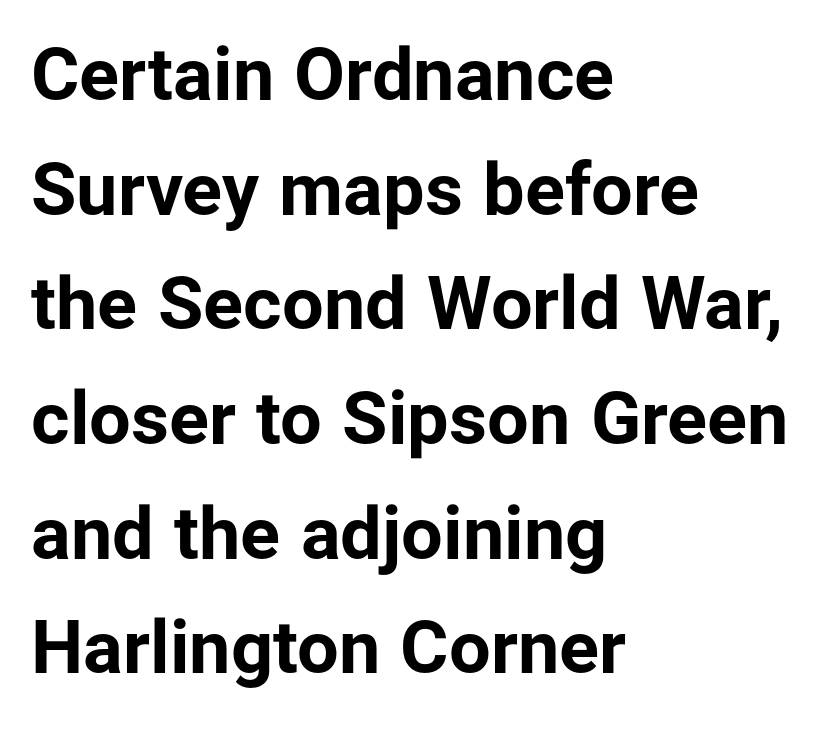
Short and long lines alike share a common starting point at left. A clean baseline with only descenders dipping below it. The face used here is a sans, in the tradition of grotesques and geometrics. The face used here is proportionally spaced, like ordinary book or web type.
